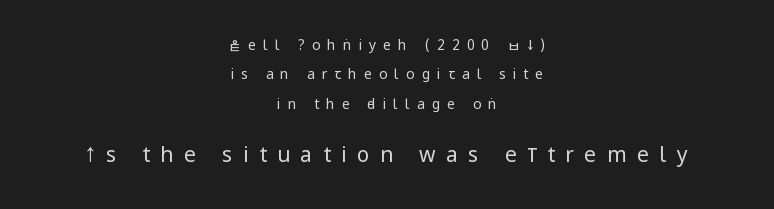
Q: Is the text bold? A: No.
Q: Is the text italic (slanted)? A: No, it is upright.
Q: Is the text underlined? A: No.
Q: How is the paragraph aligned? A: Centered.
Q: Is the spacing between letters normal or unusually wide? A: Unusually wide.
Q: Is the spacing between lines tight, normal or loose? A: Loose.
Q: Which block of text is set in a larger size, the first (top) or the second (bottom)? A: The second (bottom) one.
